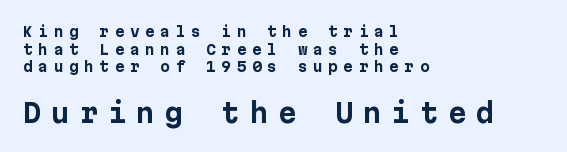
The image shows 26 px bold type, upright; set left-aligned, normal line spacing (1.26x), unusually wide letter spacing (+0.39 em), not underlined; the second (bottom) block is 1.86x larger.
